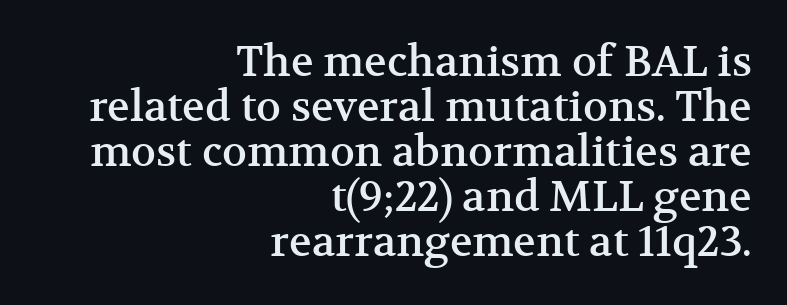
Q: Is the text italic (slanted)? A: No, it is upright.
Q: Is the typeface a serif or a sans-serif typeface? A: Serif.
Q: Is the text underlined? A: No.
Q: How is the paragraph aligned? A: Right-aligned.
Q: Is the spacing between letters normal or unusually wide? A: Normal.
Q: Is the spacing between lines tight, normal or loose? A: Tight.
Q: Width (condensed, normal, or wide)? A: Normal.
Q: Stroke contrast? A: Medium.
Q: x-height? A: Medium.
Q: Monospaced? A: No.
